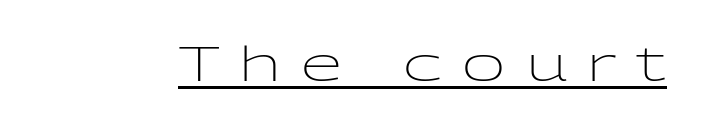
The font is comparable to plain body text, perhaps lighter. Serif or sans? Sans — the stroke terminals are bare. Display-style spreading of the glyphs; the letterfit is very open. Is there an underline? Yes — a line sits under the letters. You could not count columns in this text — the font is proportionally spaced. These lines were composed using upright roman letters.
